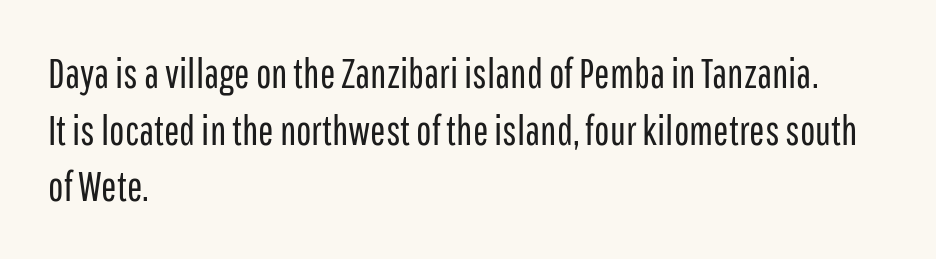
This rendering features lettering with no underline. Spacing between characters is what you'd get straight out of the box. In terms of posture, this sample is upright. The typesetter chose a ragged-right arrangement here. Letterform terminals end flat and unadorned throughout the passage.
